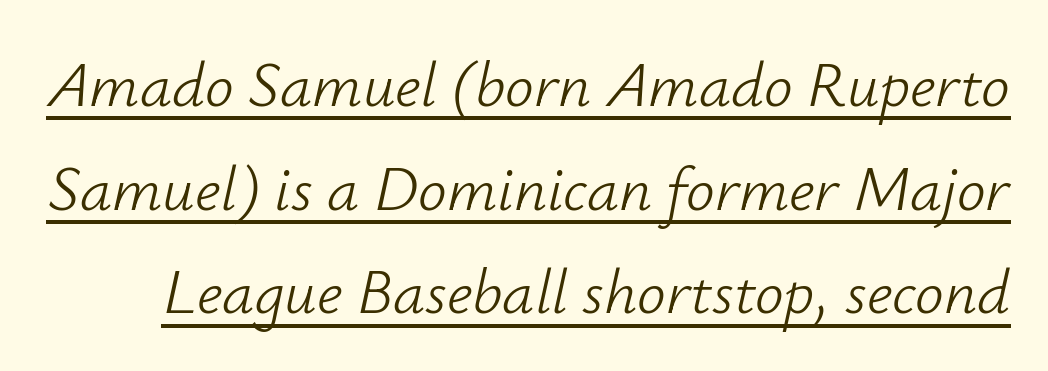
Q: Is the text bold? A: No.
Q: Is the text italic (slanted)? A: Yes, it leans right by about 12 degrees.
Q: Is the text underlined? A: Yes.
Q: Is the spacing between letters normal or unusually wide? A: Normal.
Q: Is the spacing between lines tight, normal or loose? A: Normal.
Q: Width (condensed, normal, or wide)? A: Normal.
Q: Stroke contrast? A: Low.
Q: x-height? A: Small.
Q: Monospaced? A: No.
